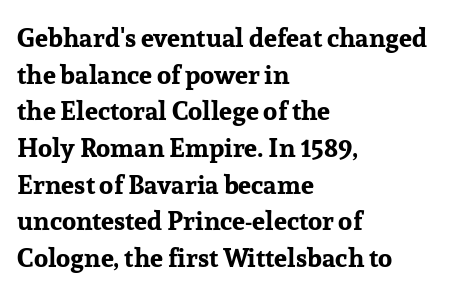
{"italic": "no", "bold": "yes", "underline": "no", "align": "left", "line_spacing": "normal", "line_spacing_ratio": 1.41, "letter_spacing": "normal", "letter_spacing_em": 0.0, "glyph_px": 26}
